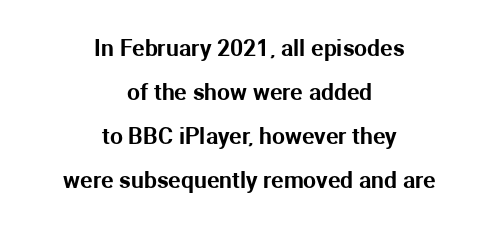
Q: Is the text italic (slanted)? A: No, it is upright.
Q: Is the text underlined? A: No.
Q: How is the paragraph aligned? A: Centered.
Q: Is the spacing between letters normal or unusually wide? A: Normal.
Q: Is the spacing between lines tight, normal or loose? A: Loose.
